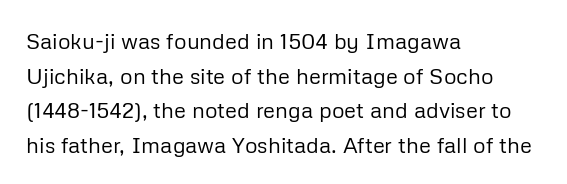
{"italic": "no", "bold": "no", "underline": "no", "align": "left", "line_spacing": "normal", "line_spacing_ratio": 1.57, "letter_spacing": "normal", "letter_spacing_em": 0.0, "glyph_px": 22}
